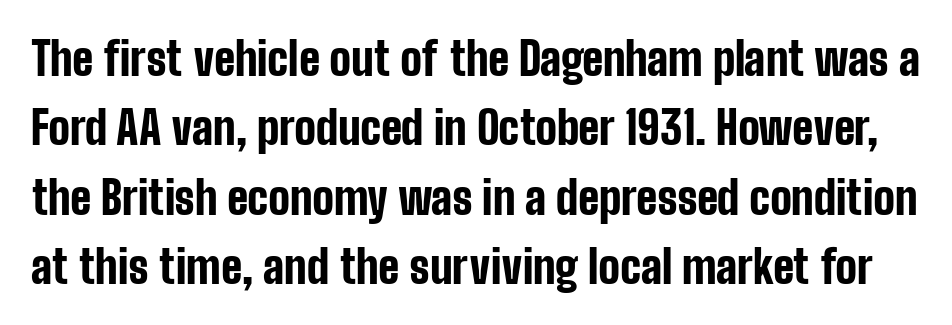
Character widths vary here, with narrow letters taking less room than wide ones. Line spacing here is normal. Style check: upright. The designer went with a sans here, leaving each stem footless. Tracking value appears to be zero — textbook default spacing.
